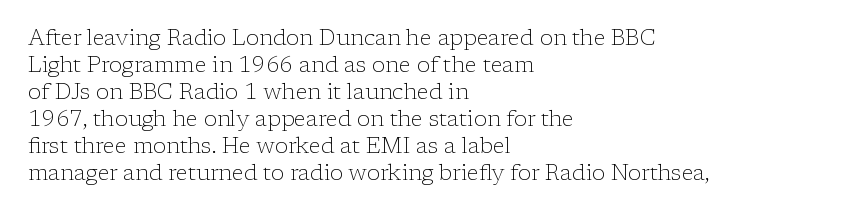
{"italic": "no", "bold": "no", "underline": "no", "align": "left", "line_spacing_ratio": 1.23, "letter_spacing": "normal", "letter_spacing_em": 0.0, "glyph_px": 22}
